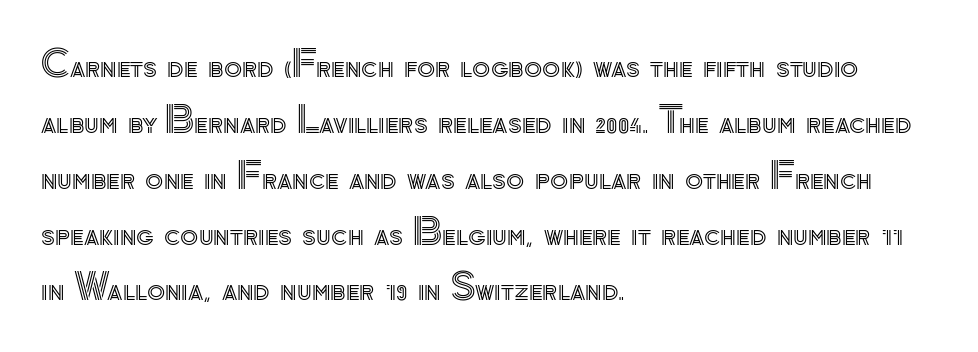
These lines stack with their left ends in a neat column. Posture: straight, roman, zero tilt. The area under the type is left untouched. Look at the tracking — it's just the regular setting, nothing added.
